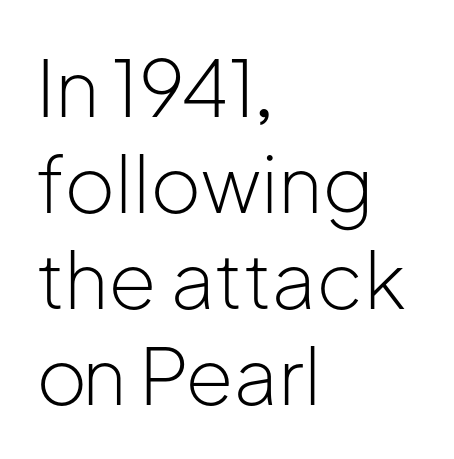
Q: Is the text bold? A: No.
Q: Is the text italic (slanted)? A: No, it is upright.
Q: Is the typeface a serif or a sans-serif typeface? A: Sans-serif.
Q: Is the text underlined? A: No.
Q: How is the paragraph aligned? A: Left-aligned.
Q: Is the spacing between letters normal or unusually wide? A: Normal.
Q: Width (condensed, normal, or wide)? A: Normal.
Q: Stroke contrast? A: Low.
Q: x-height? A: Medium.
Q: Monospaced? A: No.
